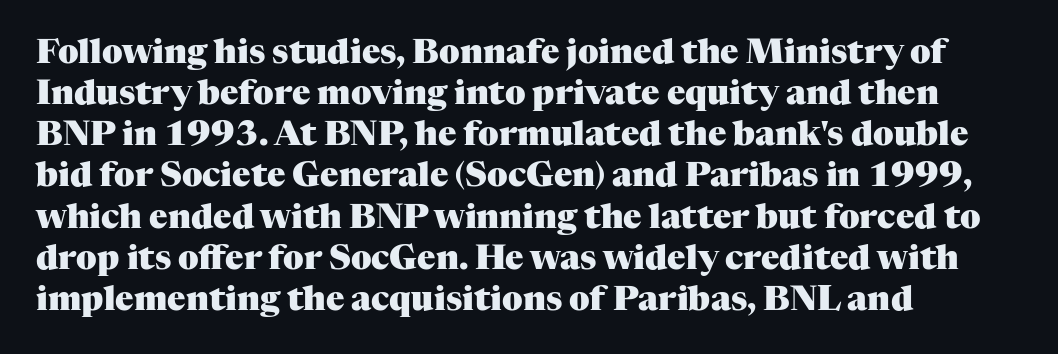
Q: Is the text bold? A: Yes.
Q: Is the text italic (slanted)? A: No, it is upright.
Q: Is the typeface a serif or a sans-serif typeface? A: Serif.
Q: Is the text underlined? A: No.
Q: How is the paragraph aligned? A: Left-aligned.
Q: Is the spacing between letters normal or unusually wide? A: Normal.
Q: Width (condensed, normal, or wide)? A: Normal.
Q: Stroke contrast? A: Medium.
Q: x-height? A: Medium.
Q: Monospaced? A: No.
